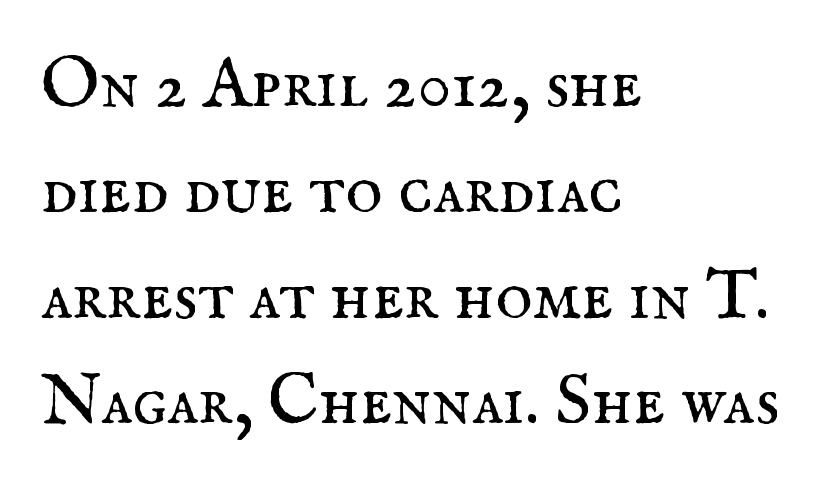
{"serif": "yes", "italic": "no", "bold": "no", "weight": "regular", "width": "normal", "stroke_contrast": "medium", "x_height": "small", "monospaced": "no", "underline": "no", "align": "left", "line_spacing": "normal", "line_spacing_ratio": 1.49, "letter_spacing": "normal", "letter_spacing_em": 0.0, "glyph_px": 71}
